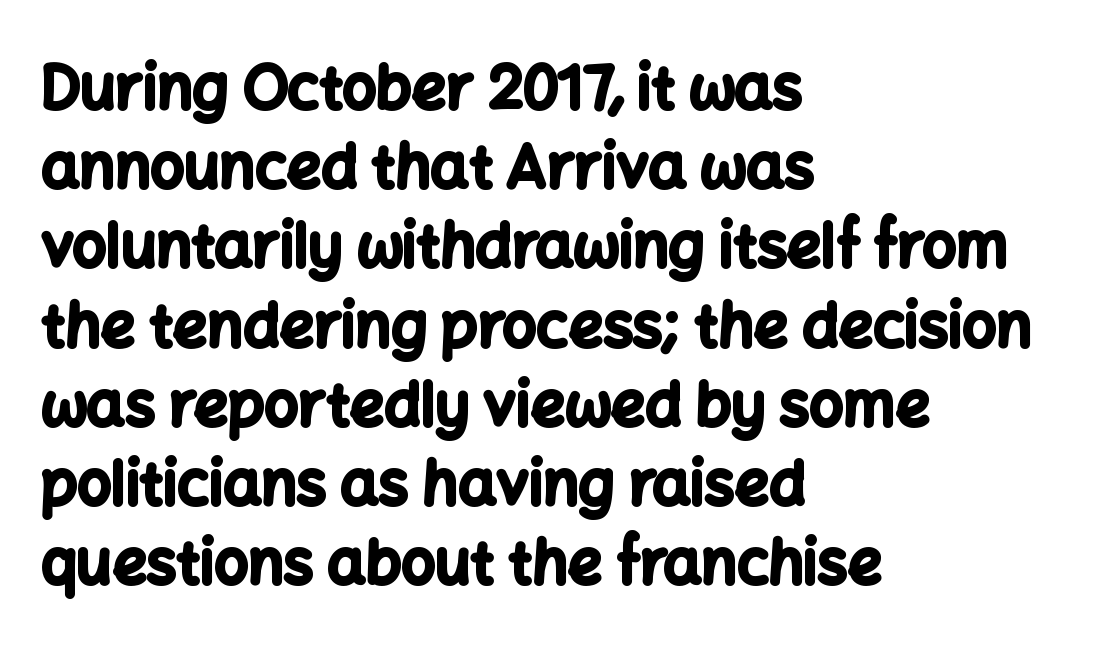
Q: Is the text bold? A: Yes.
Q: Is the text italic (slanted)? A: No, it is upright.
Q: Is the typeface a serif or a sans-serif typeface? A: Sans-serif.
Q: Is the text underlined? A: No.
Q: How is the paragraph aligned? A: Left-aligned.
Q: Is the spacing between letters normal or unusually wide? A: Normal.
Q: Is the spacing between lines tight, normal or loose? A: Normal.
Q: Width (condensed, normal, or wide)? A: Normal.
Q: Stroke contrast? A: Low.
Q: x-height? A: Medium.
Q: Monospaced? A: No.
